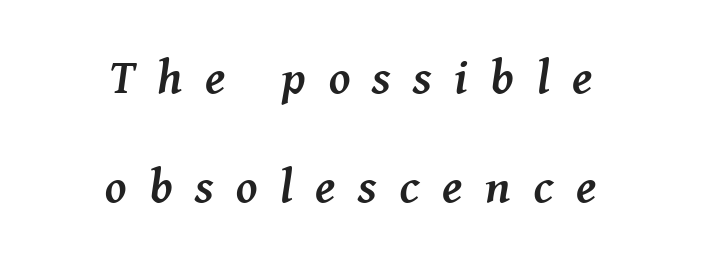
The image shows 48 px semibold serif type, italic (leaning right); set centered, loose line spacing (2.28x), unusually wide letter spacing (+0.47 em), not underlined; medium stroke contrast and a medium x-height.
